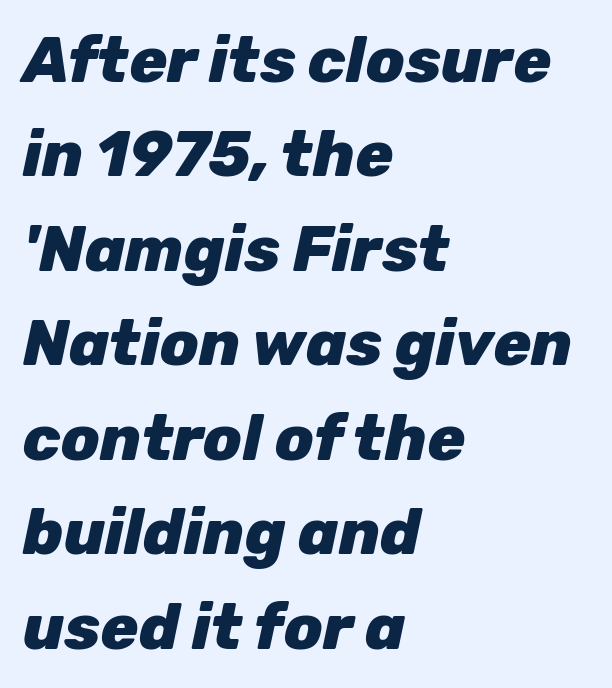
These lines stack with their left ends in a neat column. Between one letter and the next there's only the usual sliver of space. Strong, thick strokes mark this as bold type. The specimen omits any rule beneath the text block's lines. Observe the lean: these are italic letterforms.
